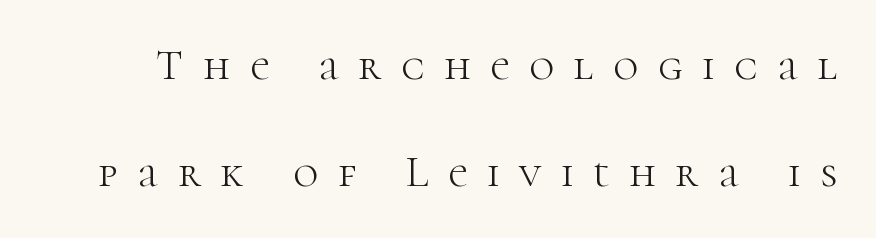
The strokes carry an ordinary text weight at most. The passage shown is not underscored anywhere. Is there much room between lines? Yes — plenty of vertical air separates them. Note the varied advance widths — an 'i' is clearly narrower than an 'm'. The type sits square on the baseline with zero lean.
